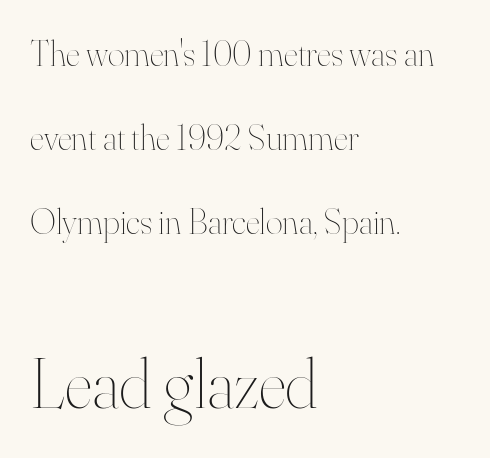
Q: Is the text bold? A: No.
Q: Is the text italic (slanted)? A: No, it is upright.
Q: Is the text underlined? A: No.
Q: How is the paragraph aligned? A: Left-aligned.
Q: Is the spacing between letters normal or unusually wide? A: Normal.
Q: Is the spacing between lines tight, normal or loose? A: Loose.
Q: Which block of text is set in a larger size, the first (top) or the second (bottom)? A: The second (bottom) one.
Q: Width (condensed, normal, or wide)? A: Normal.
Q: Stroke contrast? A: High.
Q: x-height? A: Small.
Q: Monospaced? A: No.
